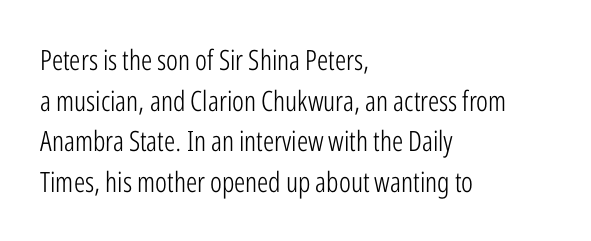
Q: Is the text bold? A: No.
Q: Is the text italic (slanted)? A: No, it is upright.
Q: Is the typeface a serif or a sans-serif typeface? A: Sans-serif.
Q: Is the text underlined? A: No.
Q: How is the paragraph aligned? A: Left-aligned.
Q: Is the spacing between letters normal or unusually wide? A: Normal.
Q: Is the spacing between lines tight, normal or loose? A: Normal.
Q: Width (condensed, normal, or wide)? A: Condensed.
Q: Stroke contrast? A: Low.
Q: x-height? A: Medium.
Q: Monospaced? A: No.
